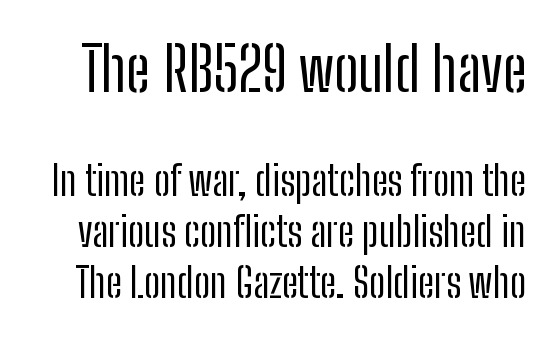
The specimen omits any rule beneath the text block's lines. Think standard paragraph weight, or any step lighter than that. The composition opens big and finishes small. Between one letter and the next there's only the usual sliver of space. The letters advance in unequal steps, a hallmark of proportional type.
